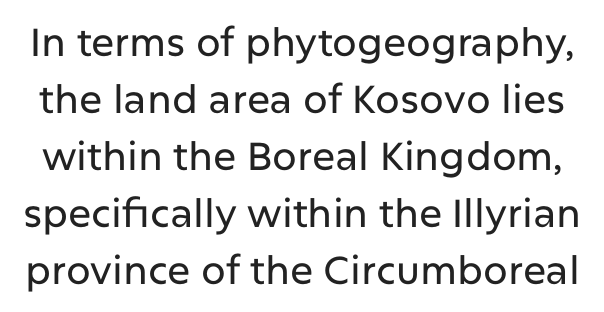
The image shows 39 px sans-serif type, upright; set normal line spacing (1.46x), normal letter spacing, not underlined; low stroke contrast and a medium x-height.
